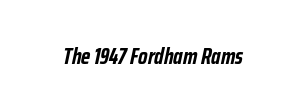
Would a proofreader flag this as italicized? Yes. The glyphs are unaccompanied by any horizontal stroke below them. Observe the ordinary spacing: letters are neighbours, not strangers. Chunky letters — that's bold for sure.
